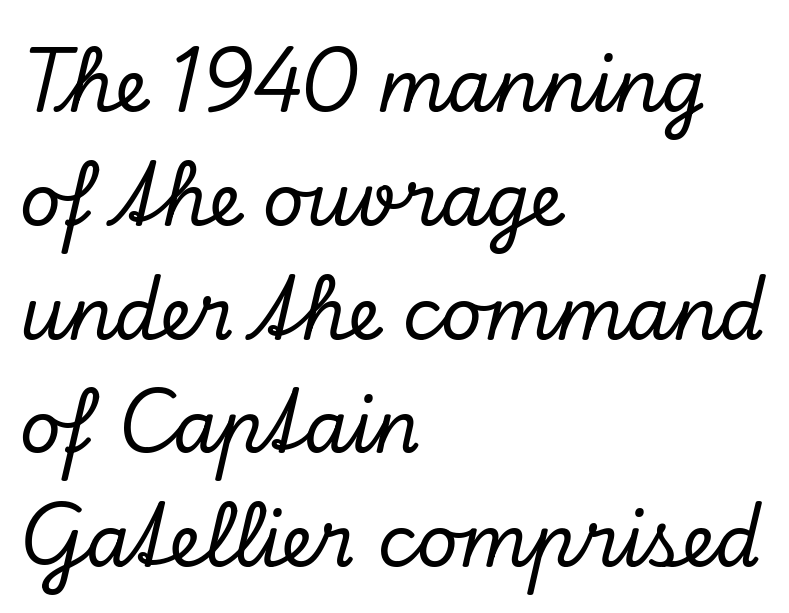
{"serif": "yes", "italic": "yes", "lean": "right", "slant_degrees": 13, "width": "normal", "stroke_contrast": "low", "x_height": "small", "monospaced": "no", "underline": "no", "align": "left", "line_spacing": "normal", "line_spacing_ratio": 1.58, "letter_spacing": "normal", "letter_spacing_em": 0.0, "glyph_px": 72}
